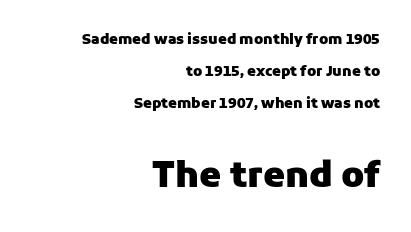
Does the leading feel generous? Absolutely, it's lavish. The baseline area is clear. If you squint, the bottom block still reads clearly — it's the larger of the two. These lines carry a lot of weight — the face is fully bold. The rendering keeps characters at their native spacing.
